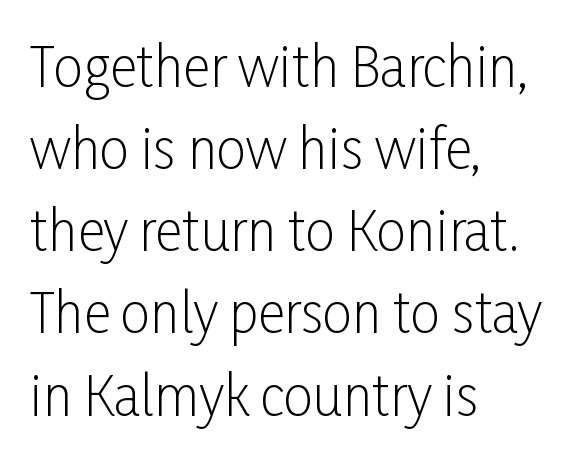
The image shows 53 px light, condensed sans-serif type, upright; set left-aligned, normal line spacing (1.55x), normal letter spacing, not underlined; low stroke contrast and a medium x-height.
